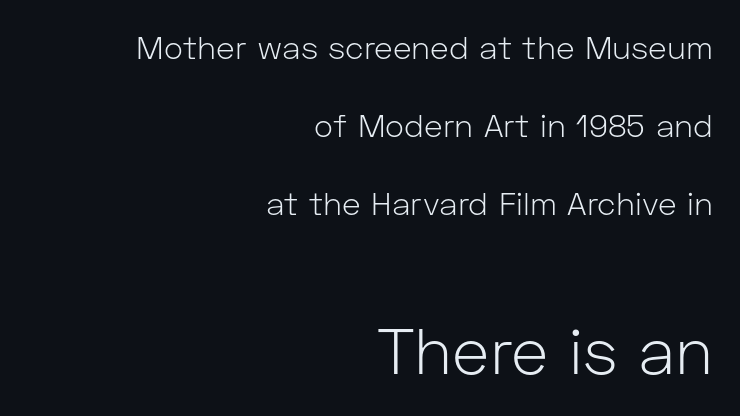
{"serif": "no", "italic": "no", "bold": "no", "weight": "light", "width": "normal", "stroke_contrast": "low", "x_height": "medium", "monospaced": "no", "underline": "no", "align": "right", "line_spacing": "loose", "line_spacing_ratio": 2.43, "letter_spacing": "normal", "letter_spacing_em": 0.0, "larger_block": "second", "size_ratio": 2.0, "glyph_px": 64}
